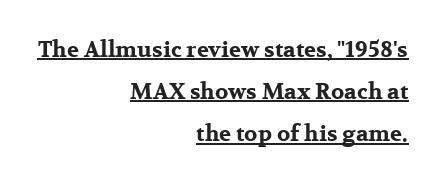
{"italic": "no", "bold": "yes", "underline": "yes", "align": "right", "line_spacing": "loose", "line_spacing_ratio": 1.92, "letter_spacing": "normal", "letter_spacing_em": 0.0, "glyph_px": 22}
